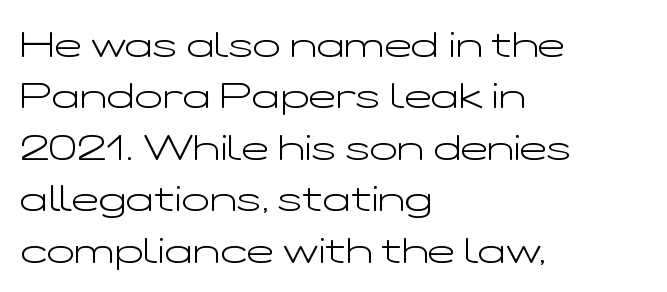
The image shows 37 px light, wide sans-serif type, upright; set left-aligned, normal line spacing (1.39x), normal letter spacing, not underlined; low stroke contrast and a medium x-height.
